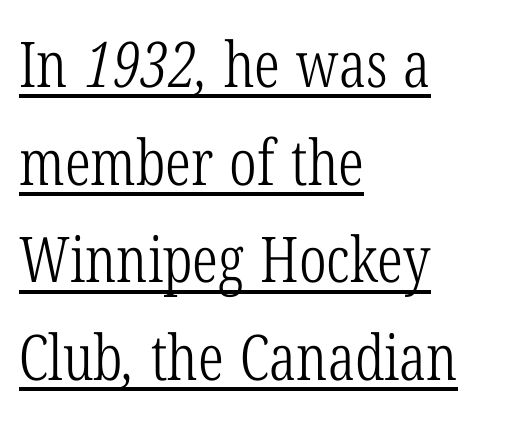
{"serif": "yes", "bold": "no", "weight": "light", "width": "condensed", "stroke_contrast": "low", "x_height": "medium", "monospaced": "no", "underline": "yes", "align": "left", "line_spacing": "normal", "line_spacing_ratio": 1.55, "letter_spacing": "normal", "letter_spacing_em": 0.0, "glyph_px": 63}
